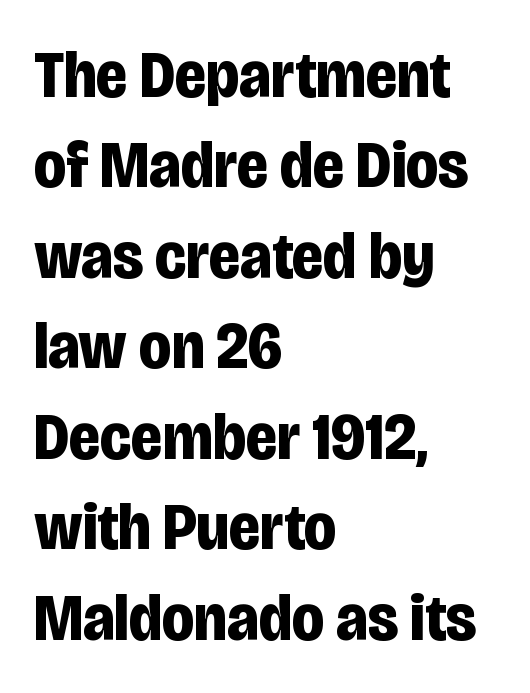
The image shows 67 px bold, condensed sans-serif type, upright; set left-aligned, normal line spacing (1.35x), normal letter spacing, not underlined; low stroke contrast and a large x-height.
